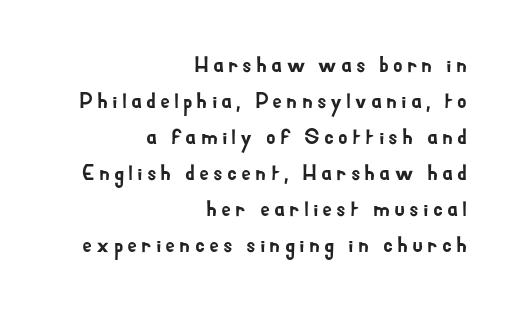
{"italic": "no", "underline": "no", "align": "right", "line_spacing": "normal", "line_spacing_ratio": 1.64, "glyph_px": 22}
